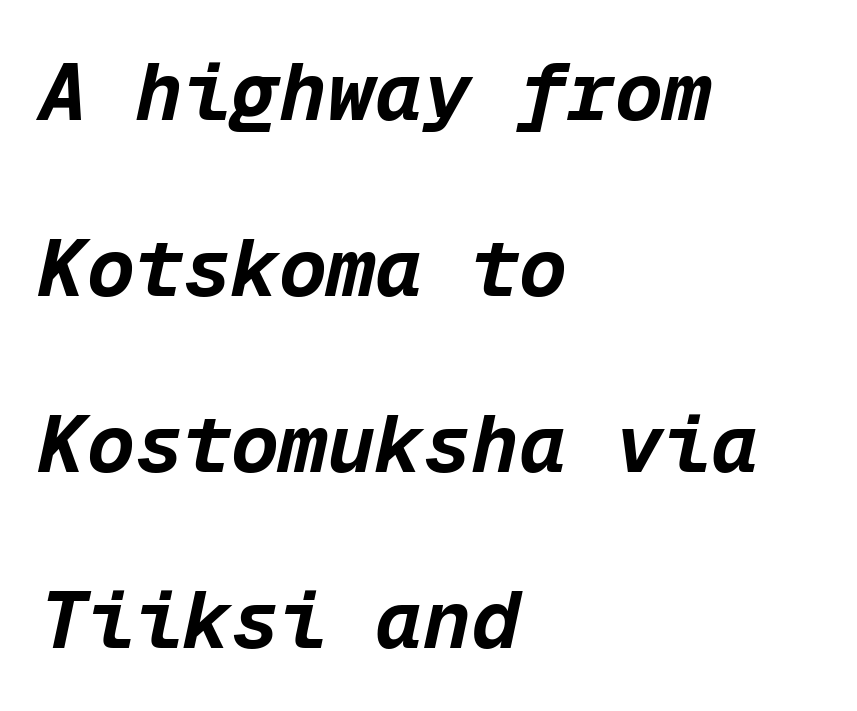
Q: Is the text bold? A: Yes.
Q: Is the text italic (slanted)? A: Yes, it leans right by about 12 degrees.
Q: Is the text underlined? A: No.
Q: How is the paragraph aligned? A: Left-aligned.
Q: Is the spacing between letters normal or unusually wide? A: Normal.
Q: Is the spacing between lines tight, normal or loose? A: Loose.
Q: Width (condensed, normal, or wide)? A: Normal.
Q: Stroke contrast? A: Low.
Q: x-height? A: Medium.
Q: Monospaced? A: Yes.
